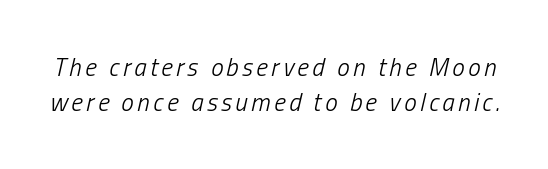
The image shows 25 px text type, italic (leaning right); set normal line spacing (1.41x), not underlined.
